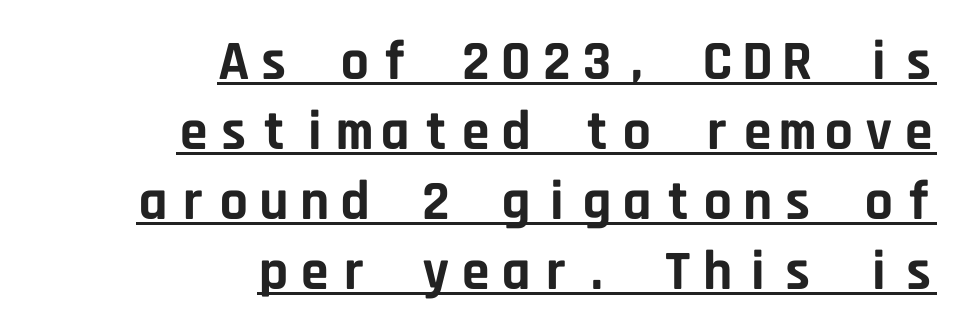
{"serif": "no", "italic": "no", "bold": "yes", "weight": "bold", "width": "normal", "stroke_contrast": "low", "x_height": "large", "monospaced": "yes", "underline": "yes", "align": "right", "line_spacing": "normal", "line_spacing_ratio": 1.25, "glyph_px": 56}
